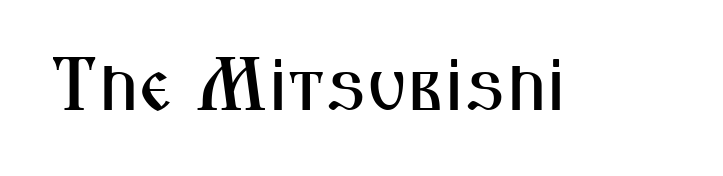
{"serif": "no", "italic": "no", "width": "condensed", "stroke_contrast": "medium", "x_height": "medium", "monospaced": "no", "underline": "no", "letter_spacing": "normal", "letter_spacing_em": 0.0, "glyph_px": 75}
